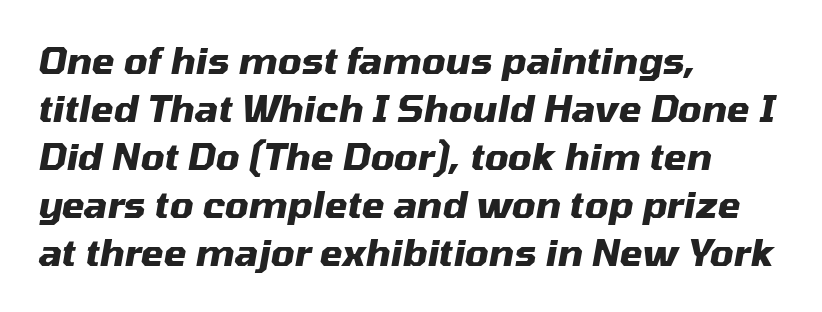
{"italic": "yes", "lean": "right", "slant_degrees": 10, "bold": "yes", "weight": "heavy", "width": "normal", "stroke_contrast": "medium", "x_height": "medium", "monospaced": "no", "underline": "no", "align": "left", "line_spacing": "normal", "line_spacing_ratio": 1.3, "letter_spacing": "normal", "letter_spacing_em": 0.0, "glyph_px": 37}
